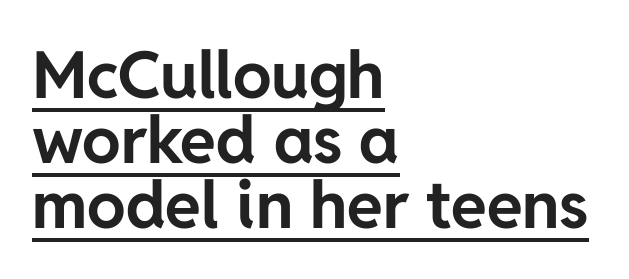
The paragraph shown leans on its left margin. Nothing sits at the stroke ends, so this counts as sans-serif. Compared with undecorated copy, this sample adds a rule below the words. Look at the stroke-to-counter ratio: heavy, a bold. The typography opts for an upright posture over an oblique one. You could barely slide anything between these rows.
